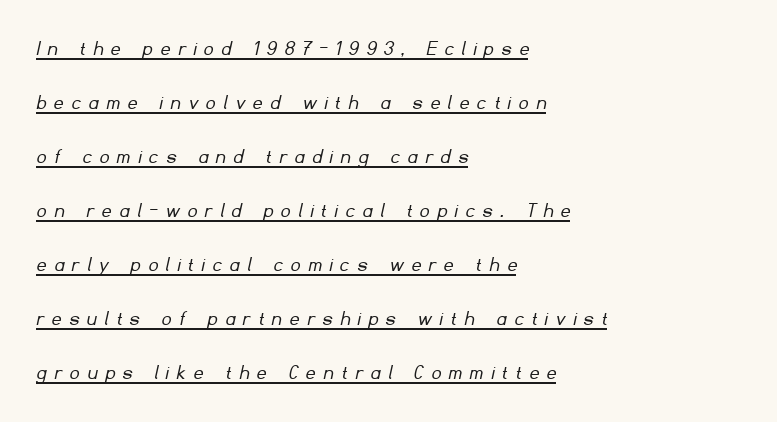
{"bold": "no", "underline": "yes", "align": "left", "line_spacing": "loose", "line_spacing_ratio": 2.35, "letter_spacing": "wide", "letter_spacing_em": 0.36, "glyph_px": 23}
